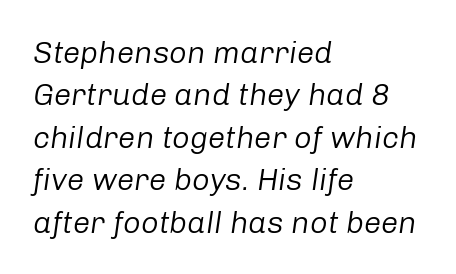
The image shows 31 px regular-weight type, italic (leaning right); set left-aligned, normal line spacing (1.37x), normal letter spacing, not underlined; low stroke contrast and a medium x-height.
